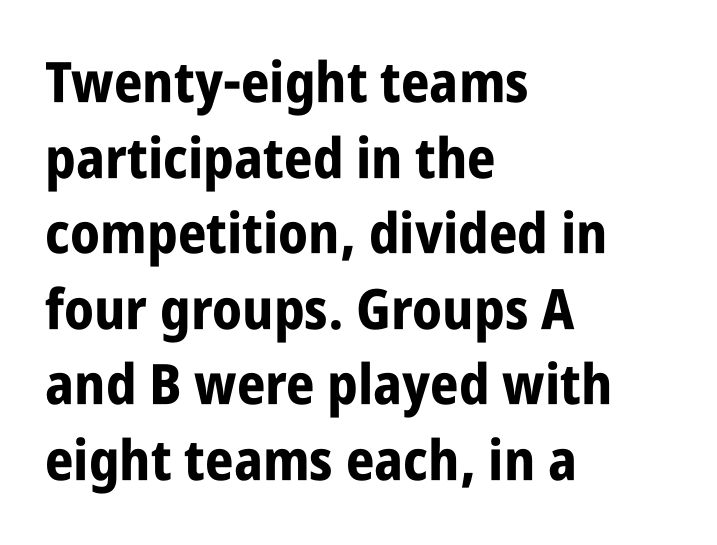
The words here are not underlined. Note the varied advance widths — an 'i' is clearly narrower than an 'm'. On the weight axis this lands at bold, roughly 700. The tracking reads as untouched default to a designer's eye.
